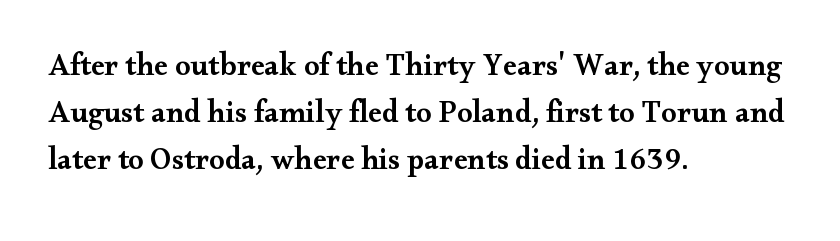
Normally led — the rows are evenly, conventionally spaced. In terms of posture, this sample is upright. Characters follow at the spacing the type designer built in. The rendering shows small feet on the letterforms — a serif design.
